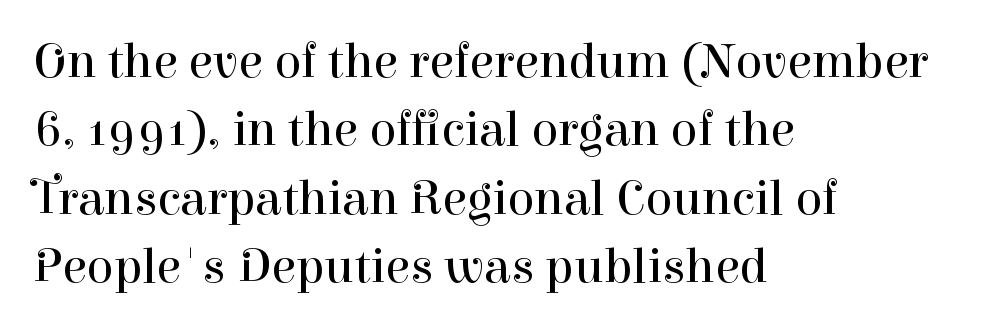
Does the leading feel generous? No, just average. The face used here is seriffed, in the tradition of book romans. The typesetting does not lean heavy: it is not bold. You could call the tracking neutral — neither tight nor loose. Every character sits straight up, as roman type does.
